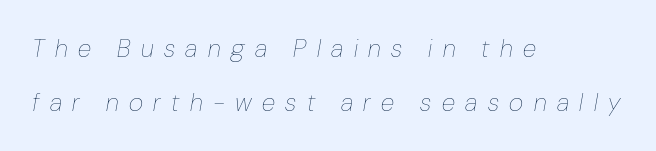
Decoration check: the copy has no underline. Students, observe: this is what heavily led, spacious text looks like. The strokes carry an ordinary text weight at most. Italic: yes, the glyphs are oblique.
